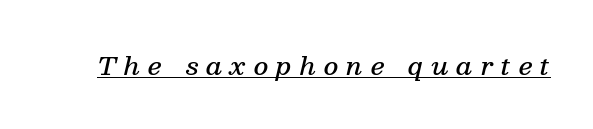
The image shows 25 px text type, italic (leaning right); set unusually wide letter spacing (+0.32 em), underlined.
